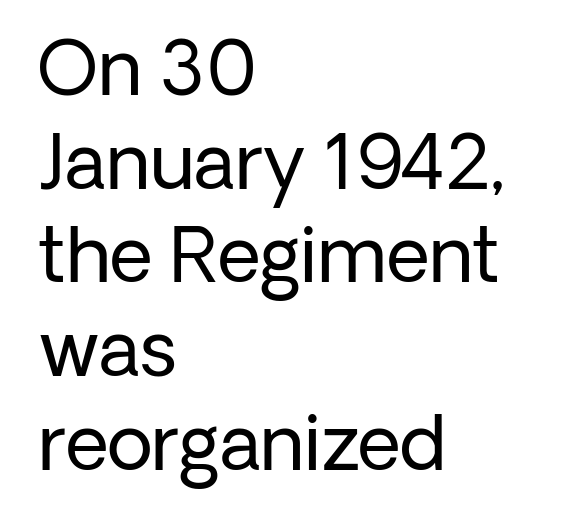
{"serif": "no", "italic": "no", "bold": "no", "weight": "regular", "width": "normal", "stroke_contrast": "low", "x_height": "medium", "monospaced": "no", "underline": "no", "align": "left", "line_spacing": "normal", "line_spacing_ratio": 1.25, "letter_spacing": "normal", "letter_spacing_em": 0.0, "glyph_px": 75}
